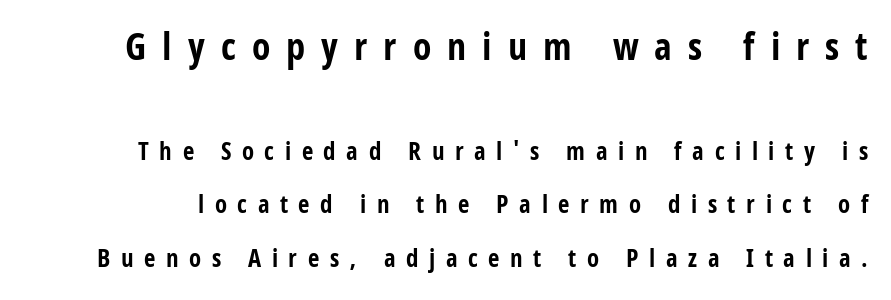
A typesetter would call this proportional, since set widths differ per character. Vertical spacing — loose. Note: no serifs on the glyphs. Check under the words: just untouched page. Spacing between characters has been opened up far beyond the box default. The passage shown begins with its larger block and ends with its smaller one.
